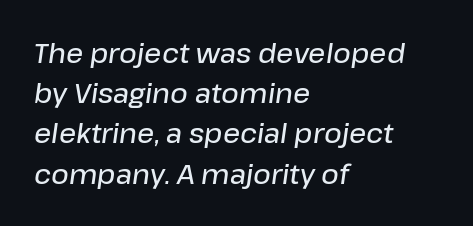
Rendered with sloped, italic letterforms. The string is rendered with underlining switched off. This block has exactly the height ordinary leading produces. Is the type bold? Partly — it's a semibold, heavier than regular but not fully bold. Observe the ordinary spacing: letters are neighbours, not strangers.
